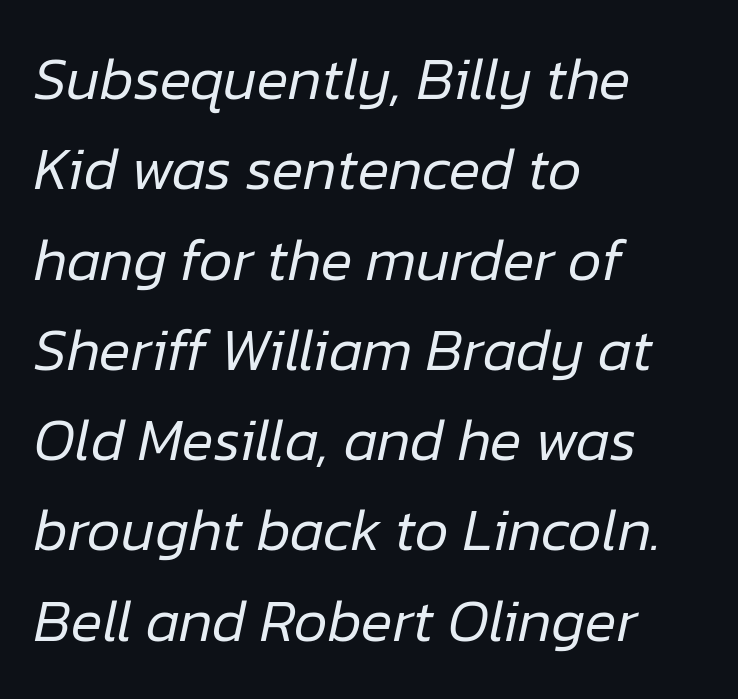
Q: Is the text bold? A: No.
Q: Is the text italic (slanted)? A: Yes, it leans right by about 12 degrees.
Q: Is the text underlined? A: No.
Q: How is the paragraph aligned? A: Left-aligned.
Q: Is the spacing between letters normal or unusually wide? A: Normal.
Q: Is the spacing between lines tight, normal or loose? A: Normal.
Q: Width (condensed, normal, or wide)? A: Normal.
Q: Stroke contrast? A: Low.
Q: x-height? A: Medium.
Q: Monospaced? A: No.
